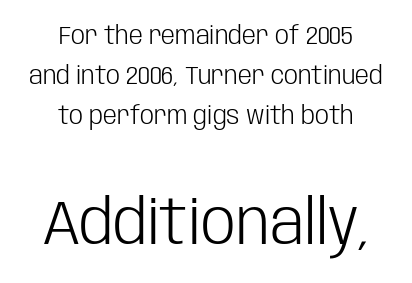
The image shows 62 px light, condensed sans-serif type, upright; set centered, normal line spacing (1.6x), normal letter spacing, not underlined; the second (bottom) block is 2.48x larger; low stroke contrast and a large x-height.
